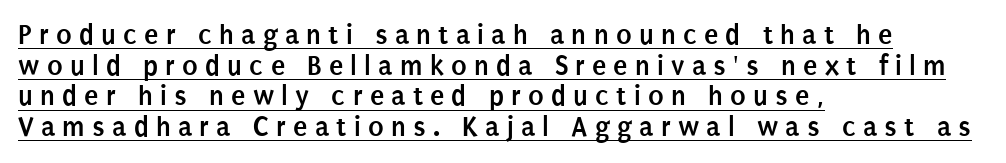
The image shows 29 px semibold, condensed sans-serif type, upright; set left-aligned, tight line spacing (1.06x), unusually wide letter spacing (+0.25 em), underlined; low stroke contrast and a large x-height.
